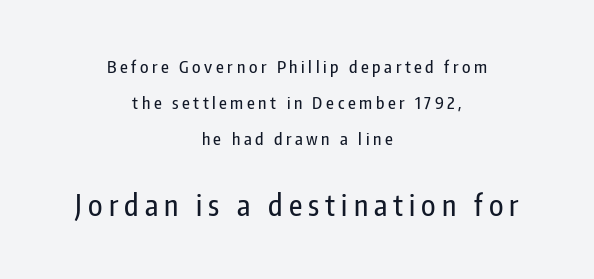
{"serif": "no", "italic": "no", "width": "condensed", "stroke_contrast": "low", "x_height": "medium", "monospaced": "no", "underline": "no", "align": "center", "line_spacing": "loose", "line_spacing_ratio": 2.12, "letter_spacing": "wide", "letter_spacing_em": 0.21, "larger_block": "second", "size_ratio": 1.71, "glyph_px": 29}
